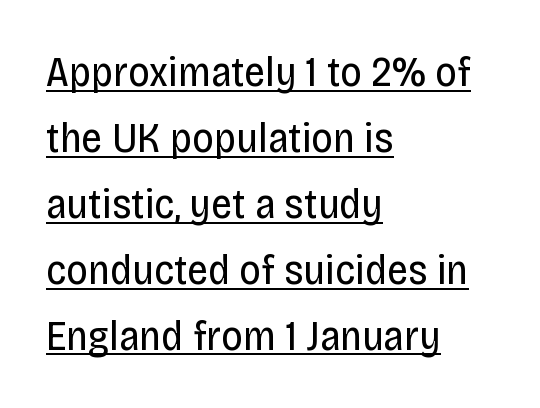
Q: Is the text bold? A: No.
Q: Is the text italic (slanted)? A: No, it is upright.
Q: Is the typeface a serif or a sans-serif typeface? A: Sans-serif.
Q: Is the text underlined? A: Yes.
Q: How is the paragraph aligned? A: Left-aligned.
Q: Is the spacing between letters normal or unusually wide? A: Normal.
Q: Is the spacing between lines tight, normal or loose? A: Normal.
Q: Width (condensed, normal, or wide)? A: Condensed.
Q: Stroke contrast? A: Low.
Q: x-height? A: Large.
Q: Monospaced? A: No.
